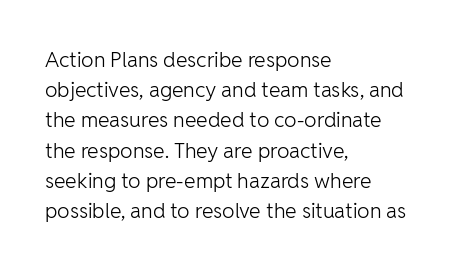
{"italic": "no", "bold": "no", "underline": "no", "align": "left", "line_spacing": "normal", "line_spacing_ratio": 1.44, "letter_spacing": "normal", "letter_spacing_em": 0.0, "glyph_px": 21}
